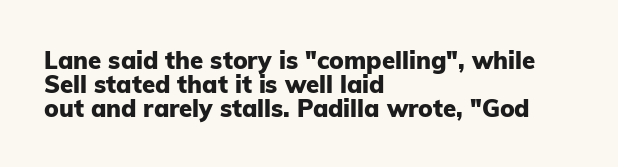
Q: Is the text bold? A: Yes.
Q: Is the text italic (slanted)? A: No, it is upright.
Q: Is the text underlined? A: No.
Q: How is the paragraph aligned? A: Left-aligned.
Q: Is the spacing between letters normal or unusually wide? A: Normal.
Q: Is the spacing between lines tight, normal or loose? A: Tight.
